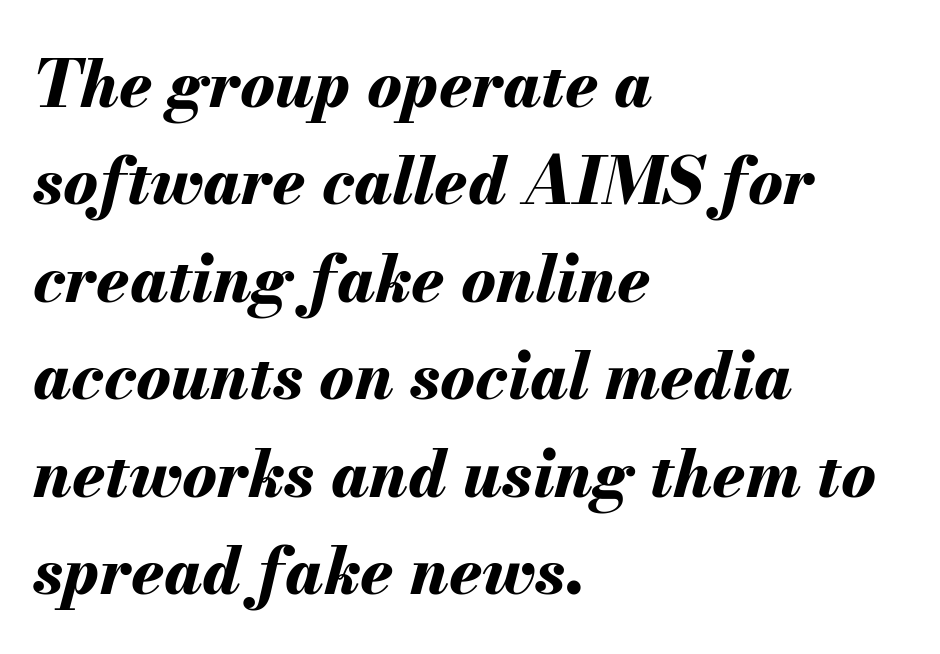
{"italic": "yes", "lean": "right", "slant_degrees": 13, "bold": "yes", "weight": "bold", "width": "normal", "stroke_contrast": "medium", "x_height": "small", "monospaced": "no", "underline": "no", "align": "left", "line_spacing": "normal", "line_spacing_ratio": 1.5, "letter_spacing": "normal", "letter_spacing_em": 0.0, "glyph_px": 65}
